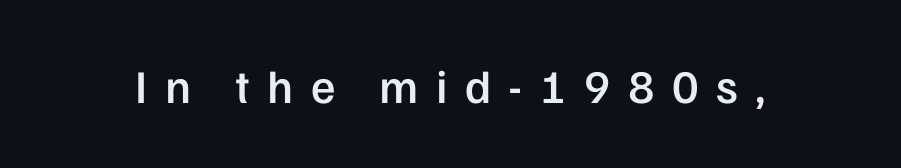
The image shows 47 px semibold sans-serif type, upright; set unusually wide letter spacing (+0.37 em), not underlined; low stroke contrast and a medium x-height.
